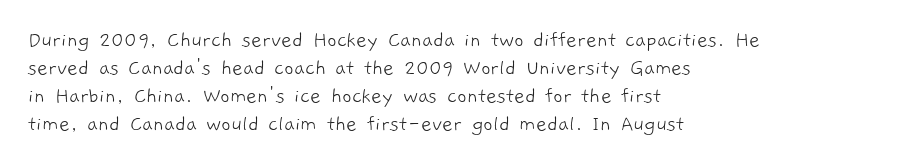
The image shows 23 px text type; set left-aligned, line spacing 1.22x, normal letter spacing, not underlined.
